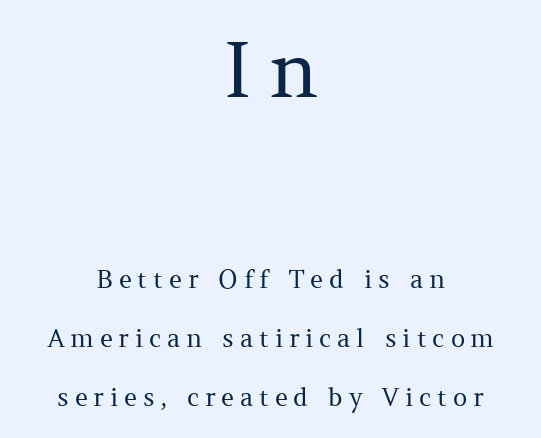
The image shows 76 px regular-weight serif type, upright; set centered, loose line spacing (2.36x), unusually wide letter spacing (+0.23 em), not underlined; the first (top) block is 3.04x larger; medium stroke contrast and a medium x-height.
